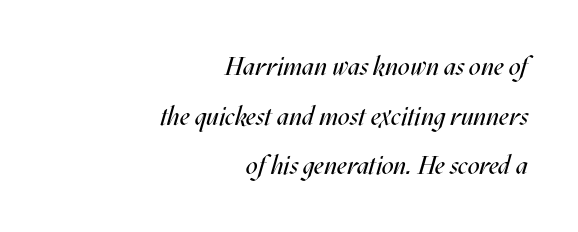
Q: Is the text bold? A: No.
Q: Is the text italic (slanted)? A: Yes, it leans right by about 17 degrees.
Q: Is the text underlined? A: No.
Q: How is the paragraph aligned? A: Right-aligned.
Q: Is the spacing between letters normal or unusually wide? A: Normal.
Q: Is the spacing between lines tight, normal or loose? A: Loose.
